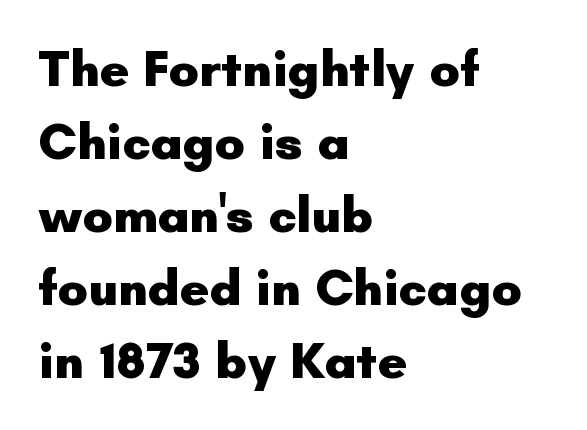
{"serif": "no", "italic": "no", "bold": "yes", "weight": "heavy", "width": "normal", "stroke_contrast": "low", "x_height": "small", "monospaced": "no", "underline": "no", "align": "left", "line_spacing": "normal", "line_spacing_ratio": 1.43, "letter_spacing": "normal", "letter_spacing_em": 0.0, "glyph_px": 51}
